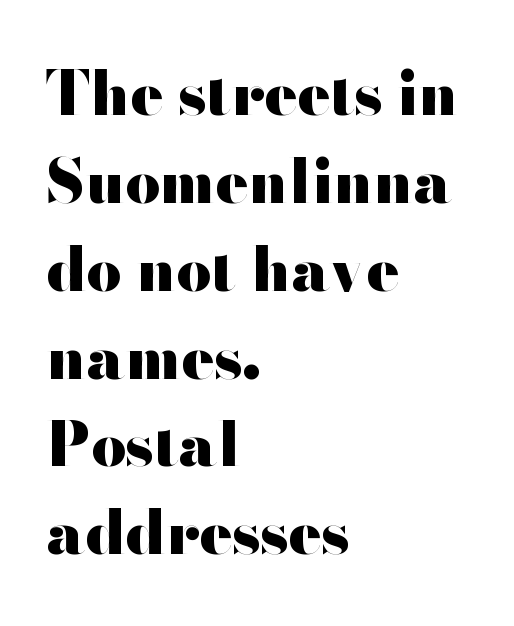
Q: Is the text bold? A: Yes.
Q: Is the text italic (slanted)? A: No, it is upright.
Q: Is the typeface a serif or a sans-serif typeface? A: Sans-serif.
Q: Is the text underlined? A: No.
Q: How is the paragraph aligned? A: Left-aligned.
Q: Is the spacing between letters normal or unusually wide? A: Normal.
Q: Is the spacing between lines tight, normal or loose? A: Normal.
Q: Width (condensed, normal, or wide)? A: Wide.
Q: Stroke contrast? A: High.
Q: x-height? A: Small.
Q: Monospaced? A: No.
